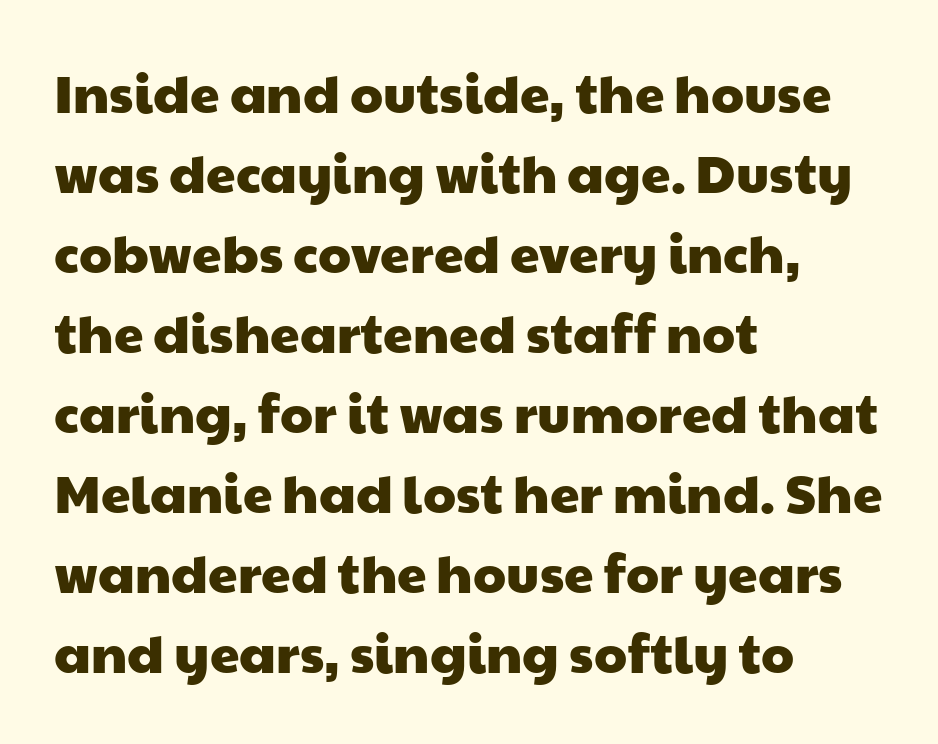
Q: Is the typeface a serif or a sans-serif typeface? A: Sans-serif.
Q: Is the text underlined? A: No.
Q: How is the paragraph aligned? A: Left-aligned.
Q: Is the spacing between letters normal or unusually wide? A: Normal.
Q: Is the spacing between lines tight, normal or loose? A: Normal.
Q: Width (condensed, normal, or wide)? A: Wide.
Q: Stroke contrast? A: Low.
Q: x-height? A: Medium.
Q: Monospaced? A: No.
